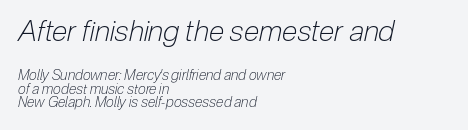
Q: Is the text bold? A: No.
Q: Is the text italic (slanted)? A: Yes, it leans right by about 12 degrees.
Q: Is the text underlined? A: No.
Q: How is the paragraph aligned? A: Left-aligned.
Q: Is the spacing between letters normal or unusually wide? A: Normal.
Q: Is the spacing between lines tight, normal or loose? A: Tight.
Q: Which block of text is set in a larger size, the first (top) or the second (bottom)? A: The first (top) one.
Q: Width (condensed, normal, or wide)? A: Condensed.
Q: Stroke contrast? A: Low.
Q: x-height? A: Medium.
Q: Monospaced? A: No.
